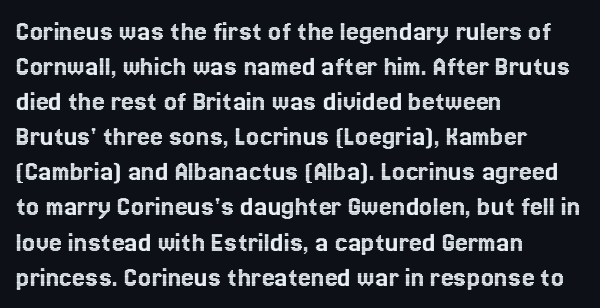
Q: Is the text italic (slanted)? A: No, it is upright.
Q: Is the text underlined? A: No.
Q: How is the paragraph aligned? A: Left-aligned.
Q: Is the spacing between letters normal or unusually wide? A: Normal.
Q: Width (condensed, normal, or wide)? A: Normal.
Q: x-height? A: Medium.
Q: Monospaced? A: No.
